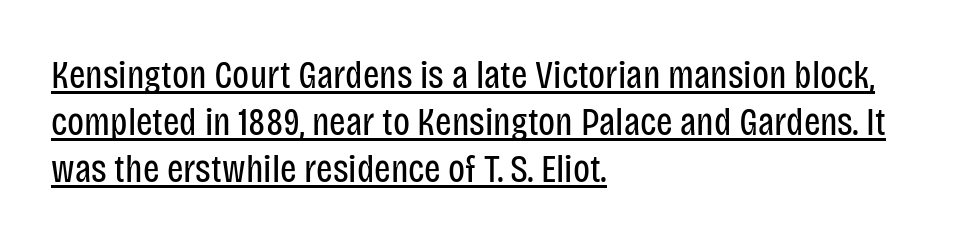
Nothing sits at the stroke ends, so this counts as sans-serif. Words appear dense and cohesive because spacing is normal. Casual observation: everything's shoved over to the left. The axis of the letterforms is exactly vertical.
